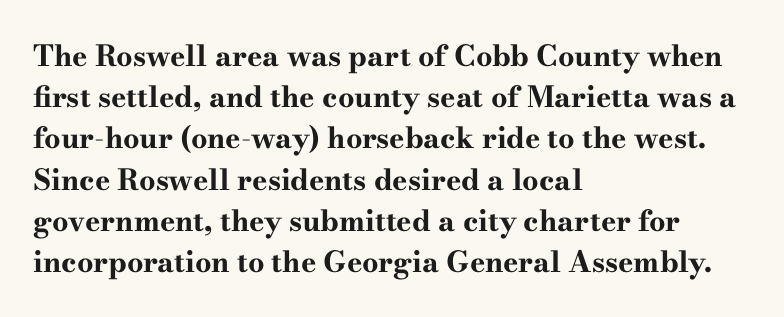
Q: Is the text bold? A: Yes.
Q: Is the text italic (slanted)? A: No, it is upright.
Q: Is the typeface a serif or a sans-serif typeface? A: Serif.
Q: Is the text underlined? A: No.
Q: How is the paragraph aligned? A: Left-aligned.
Q: Is the spacing between letters normal or unusually wide? A: Normal.
Q: Is the spacing between lines tight, normal or loose? A: Normal.
Q: Width (condensed, normal, or wide)? A: Wide.
Q: Stroke contrast? A: High.
Q: x-height? A: Small.
Q: Monospaced? A: No.
